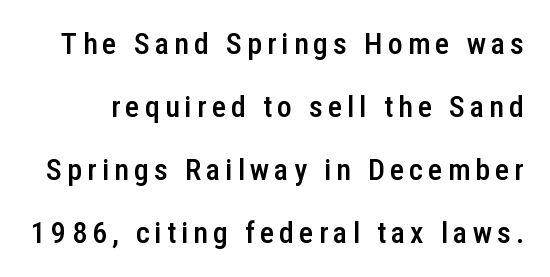
Q: Is the text bold? A: Semi-bold.
Q: Is the text italic (slanted)? A: No, it is upright.
Q: Is the typeface a serif or a sans-serif typeface? A: Sans-serif.
Q: Is the text underlined? A: No.
Q: Is the spacing between lines tight, normal or loose? A: Loose.
Q: Width (condensed, normal, or wide)? A: Condensed.
Q: Stroke contrast? A: Low.
Q: x-height? A: Medium.
Q: Monospaced? A: No.
